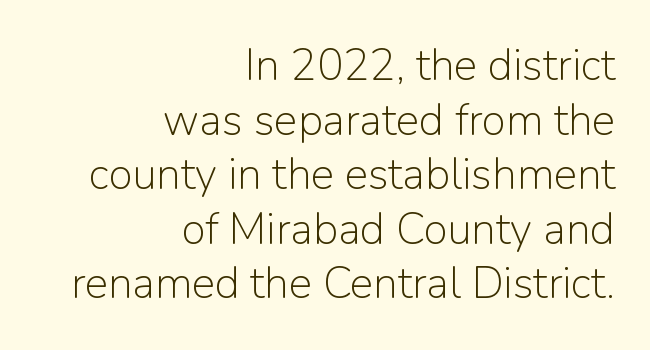
The image shows 44 px light sans-serif type, upright; set right-aligned, line spacing 1.24x, normal letter spacing, not underlined; low stroke contrast and a medium x-height.
